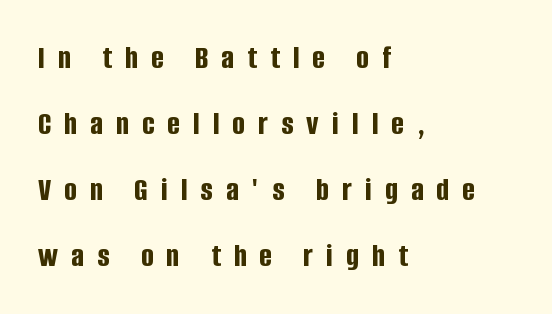
The image shows 33 px bold, condensed sans-serif type, upright; set left-aligned, loose line spacing (2.0x), unusually wide letter spacing (+0.4 em), not underlined; low stroke contrast and a large x-height.
